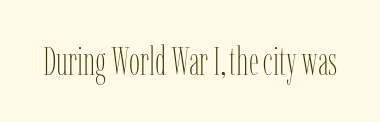
The image shows 39 px thin, condensed type, upright; set normal letter spacing, not underlined; low stroke contrast and a medium x-height.
